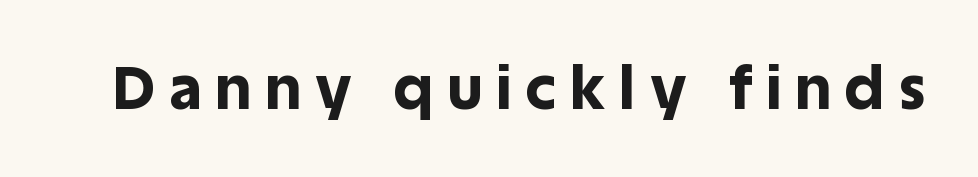
Q: Is the text bold? A: Yes.
Q: Is the text italic (slanted)? A: No, it is upright.
Q: Is the typeface a serif or a sans-serif typeface? A: Sans-serif.
Q: Is the text underlined? A: No.
Q: Is the spacing between letters normal or unusually wide? A: Unusually wide.
Q: Width (condensed, normal, or wide)? A: Normal.
Q: x-height? A: Large.
Q: Monospaced? A: No.
